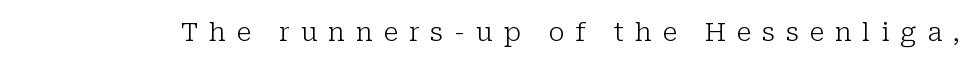
Q: Is the text bold? A: No.
Q: Is the text italic (slanted)? A: No, it is upright.
Q: Is the text underlined? A: No.
Q: Is the spacing between letters normal or unusually wide? A: Unusually wide.
